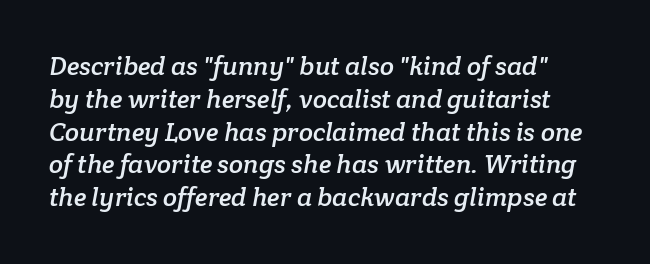
Q: Is the text underlined? A: No.
Q: Is the spacing between letters normal or unusually wide? A: Normal.
Q: Is the spacing between lines tight, normal or loose? A: Normal.
